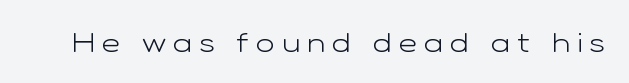
No word sits above an underline. Check where the strokes stop: nothing finishes them off — pure sans. The strokes are not fattened; the text isn't bold. Here the designer chose a conventional face with non-uniform glyph widths. Characters follow at a spacing far wider than the type designer built in. Unlike italic type, these characters show no tilt at all.
